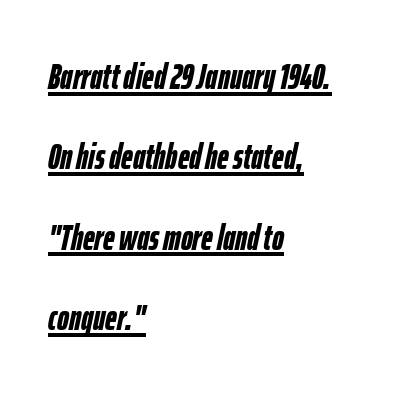
The image shows 36 px semibold, condensed type, italic (leaning right); set left-aligned, loose line spacing (2.23x), normal letter spacing, underlined; low stroke contrast and a medium x-height.
